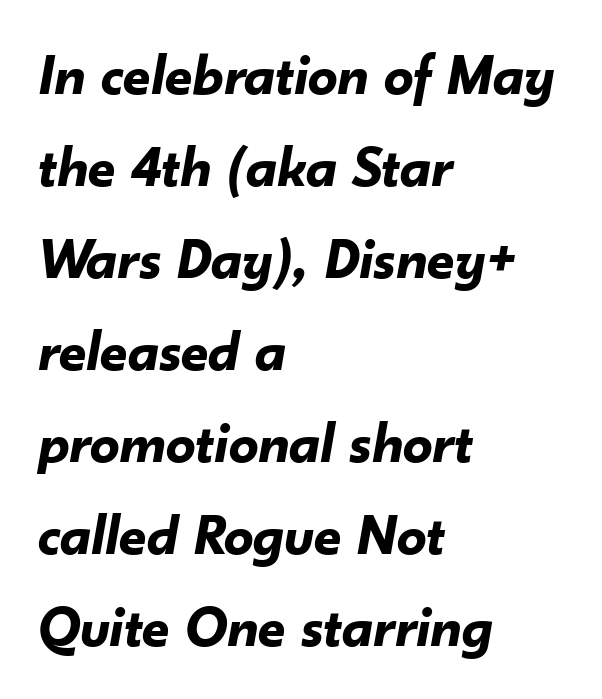
{"italic": "yes", "lean": "right", "slant_degrees": 10, "bold": "yes", "weight": "bold", "width": "normal", "stroke_contrast": "low", "x_height": "small", "monospaced": "no", "underline": "no", "align": "left", "line_spacing": "normal", "line_spacing_ratio": 1.56, "letter_spacing": "normal", "letter_spacing_em": 0.0, "glyph_px": 59}
